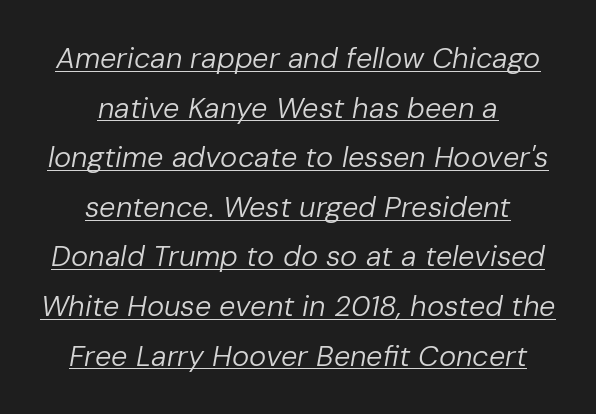
The rendering keeps characters at their native spacing. Posture: slanted. Caption: lettering with a line underneath. Proportional: the letters do not fall into vertical columns. In CSS terms this would be text-align: center.
